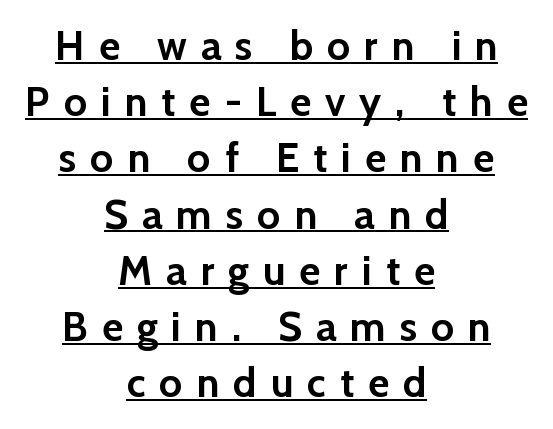
Has an underline been added? It has. Is there much room between lines? A standard amount, neither cramped nor airy. Is there any slant? The stems are plumb. The tracking reads as deliberately expanded to a designer's eye.
